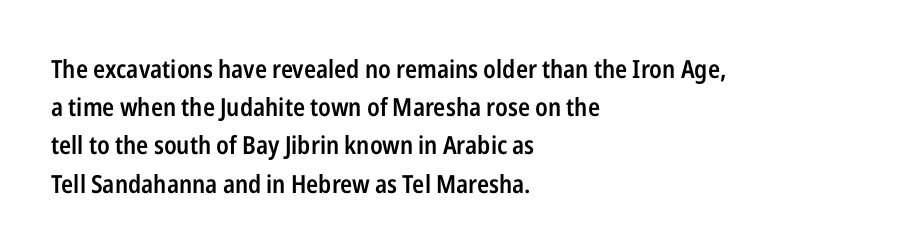
The image shows 25 px text type, upright; set left-aligned, normal line spacing (1.53x), normal letter spacing, not underlined.
